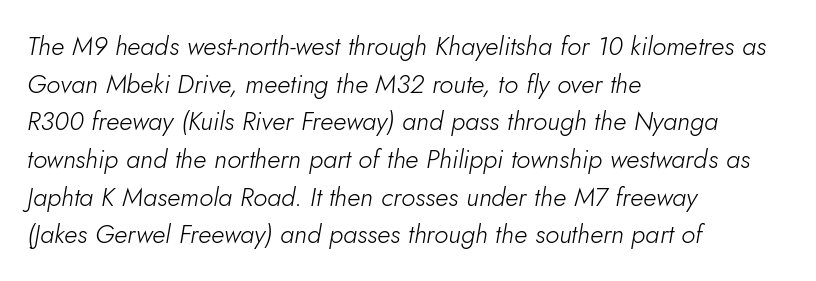
The passage shown has conventional tracking throughout. A typesetter would mark this as italic. Whoever set this chose a conventional vertical rhythm. Type without underlining. Line starts are locked; line ends wander. Think standard paragraph weight, or any step lighter than that.
